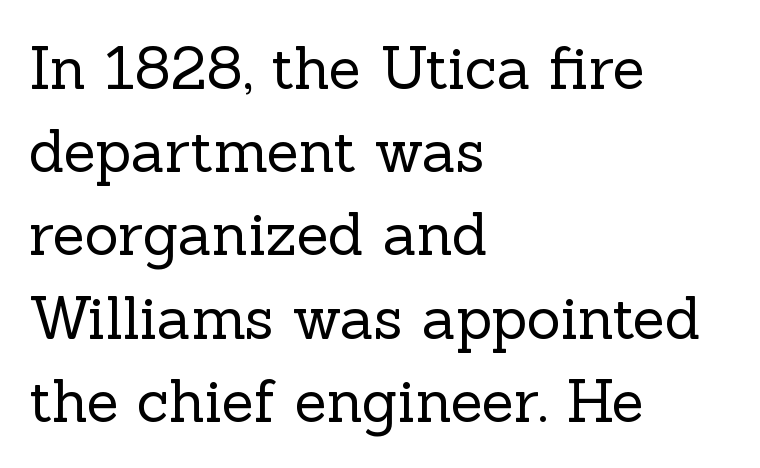
Q: Is the text bold? A: No.
Q: Is the text italic (slanted)? A: No, it is upright.
Q: Is the typeface a serif or a sans-serif typeface? A: Serif.
Q: Is the text underlined? A: No.
Q: How is the paragraph aligned? A: Left-aligned.
Q: Is the spacing between letters normal or unusually wide? A: Normal.
Q: Is the spacing between lines tight, normal or loose? A: Normal.
Q: Width (condensed, normal, or wide)? A: Normal.
Q: x-height? A: Medium.
Q: Monospaced? A: No.
